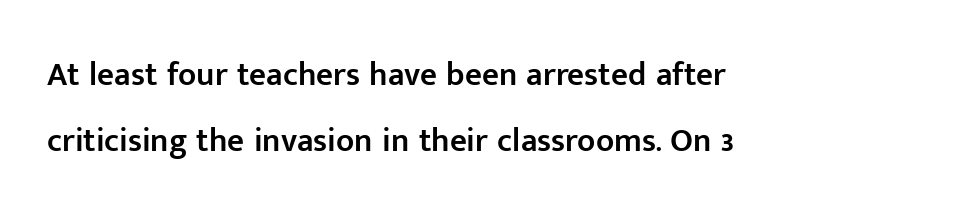
{"serif": "no", "italic": "no", "bold": "semi", "weight": "semibold", "width": "normal", "stroke_contrast": "low", "x_height": "medium", "monospaced": "no", "underline": "no", "align": "left", "line_spacing": "loose", "line_spacing_ratio": 2.0, "letter_spacing": "normal", "letter_spacing_em": 0.0, "glyph_px": 33}
